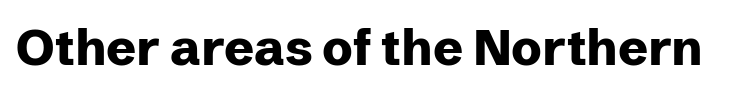
Q: Is the text bold? A: Yes.
Q: Is the text italic (slanted)? A: No, it is upright.
Q: Is the typeface a serif or a sans-serif typeface? A: Sans-serif.
Q: Is the text underlined? A: No.
Q: Is the spacing between letters normal or unusually wide? A: Normal.
Q: Width (condensed, normal, or wide)? A: Normal.
Q: Stroke contrast? A: Low.
Q: x-height? A: Medium.
Q: Monospaced? A: No.
